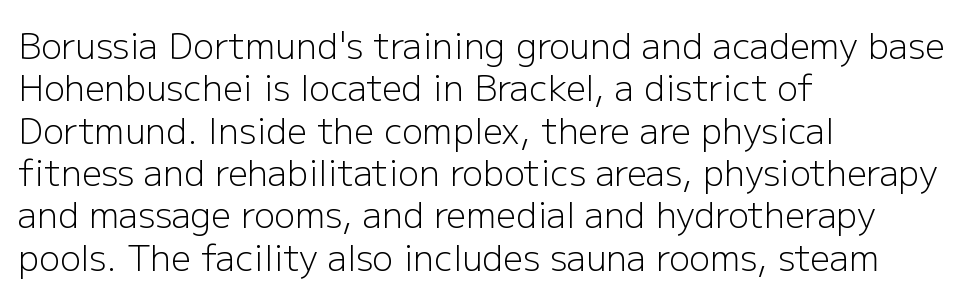
The image shows 35 px light sans-serif type, upright; set left-aligned, line spacing 1.21x, normal letter spacing, not underlined; low stroke contrast and a medium x-height.
